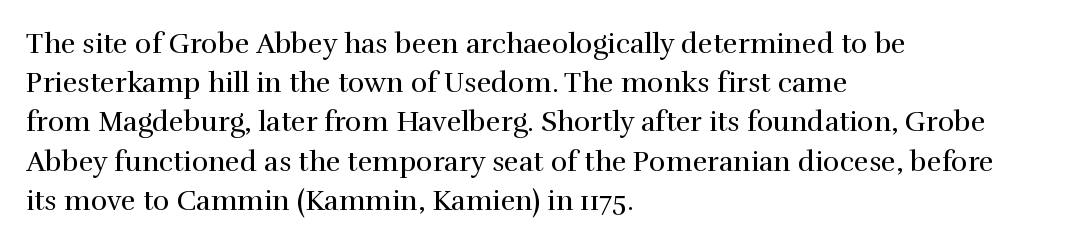
Q: Is the text bold? A: No.
Q: Is the text italic (slanted)? A: No, it is upright.
Q: Is the typeface a serif or a sans-serif typeface? A: Serif.
Q: Is the text underlined? A: No.
Q: How is the paragraph aligned? A: Left-aligned.
Q: Is the spacing between letters normal or unusually wide? A: Normal.
Q: Is the spacing between lines tight, normal or loose? A: Normal.
Q: Width (condensed, normal, or wide)? A: Normal.
Q: x-height? A: Medium.
Q: Monospaced? A: No.
